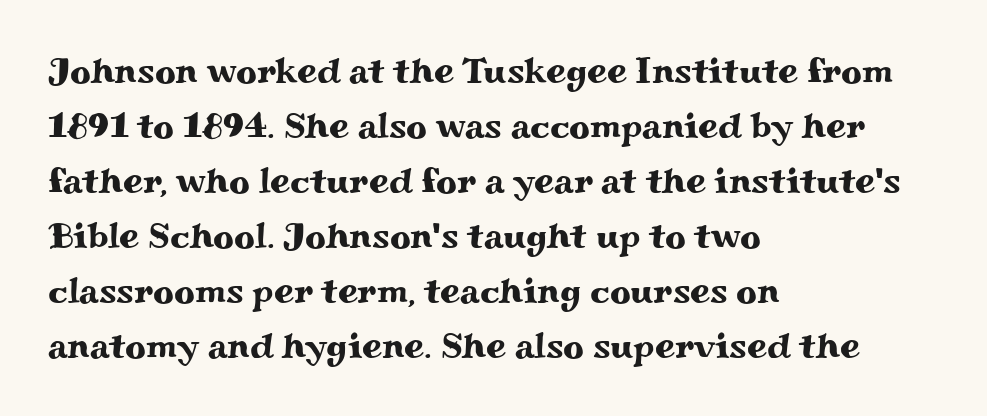
The image shows 36 px wide serif type, upright; set left-aligned, normal line spacing (1.53x), normal letter spacing, not underlined; medium stroke contrast and a small x-height.
